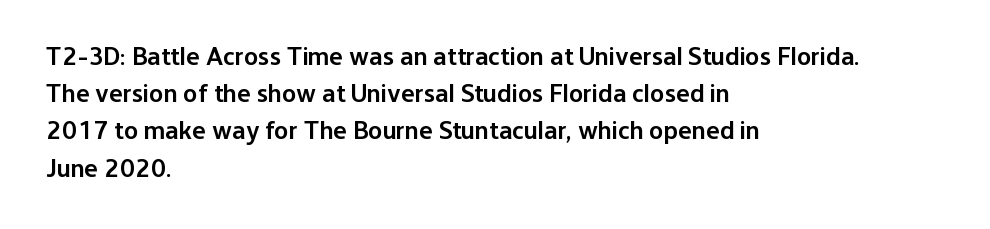
Q: Is the text bold? A: Semi-bold.
Q: Is the text italic (slanted)? A: No, it is upright.
Q: Is the text underlined? A: No.
Q: How is the paragraph aligned? A: Left-aligned.
Q: Is the spacing between letters normal or unusually wide? A: Normal.
Q: Is the spacing between lines tight, normal or loose? A: Normal.
